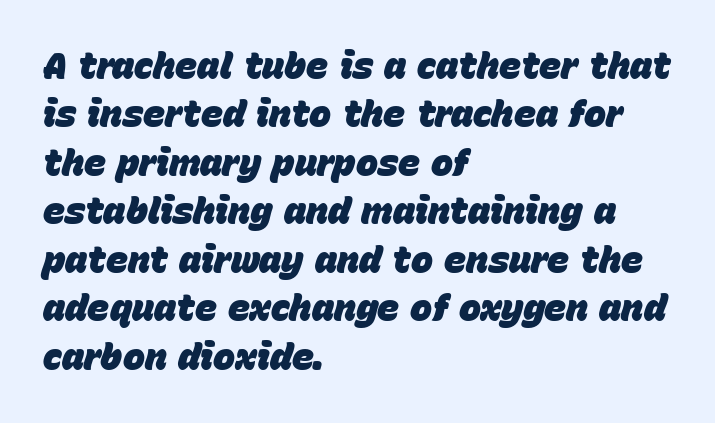
The image shows 37 px heavy type, italic (leaning right); set left-aligned, normal line spacing (1.31x), normal letter spacing, not underlined; low stroke contrast and a large x-height.
